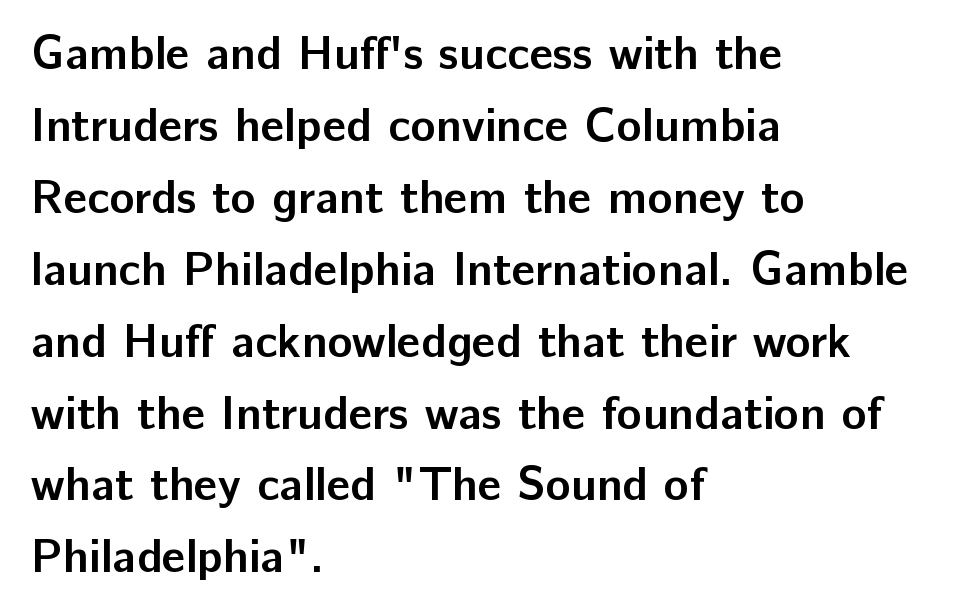
{"serif": "no", "italic": "no", "bold": "yes", "weight": "semibold", "width": "normal", "stroke_contrast": "low", "x_height": "medium", "monospaced": "no", "underline": "no", "align": "left", "line_spacing": "normal", "line_spacing_ratio": 1.53, "letter_spacing": "normal", "letter_spacing_em": 0.0, "glyph_px": 47}
